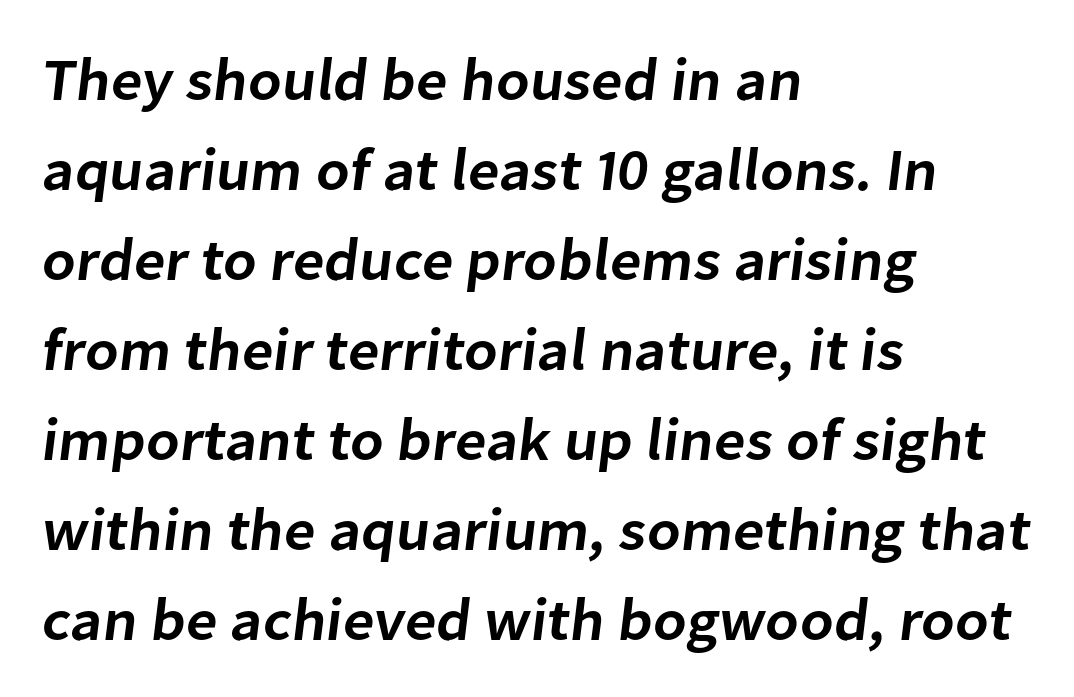
You can tell from the bare stems that sans-serif type was used. Tracking here is standard; glyphs follow each other at the usual distance. Reading down the block, your eye returns to a fixed left position each line. Character widths vary here, with narrow letters taking less room than wide ones. A fair bit of extra ink — the face is semibold, not bold.
